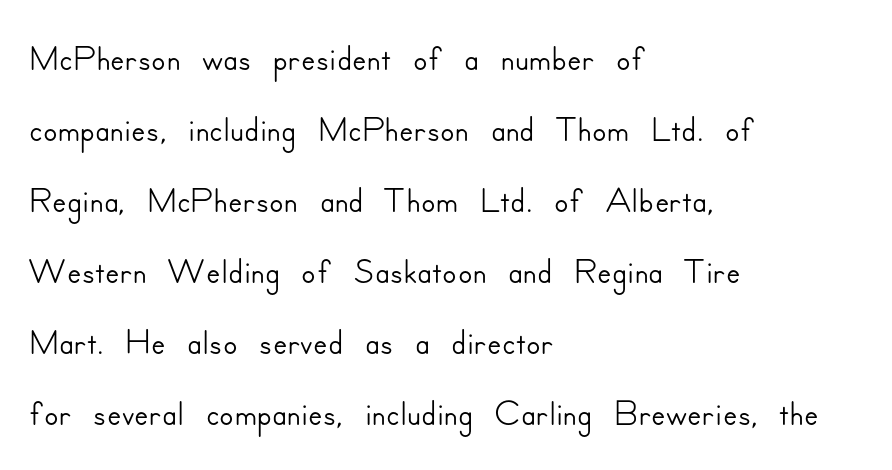
The image shows 53 px sans-serif type, upright; set left-aligned, normal line spacing (1.34x), normal letter spacing, not underlined; low stroke contrast and a small x-height.
